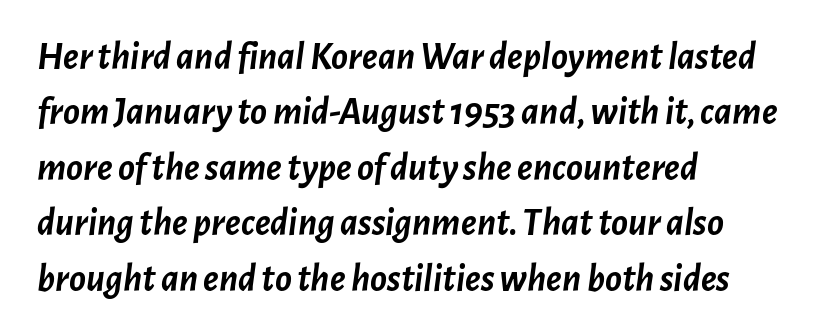
{"italic": "yes", "lean": "right", "slant_degrees": 7, "bold": "yes", "weight": "semibold", "width": "normal", "stroke_contrast": "low", "x_height": "medium", "monospaced": "no", "underline": "no", "align": "left", "line_spacing": "normal", "line_spacing_ratio": 1.42, "letter_spacing": "normal", "letter_spacing_em": 0.0, "glyph_px": 39}
